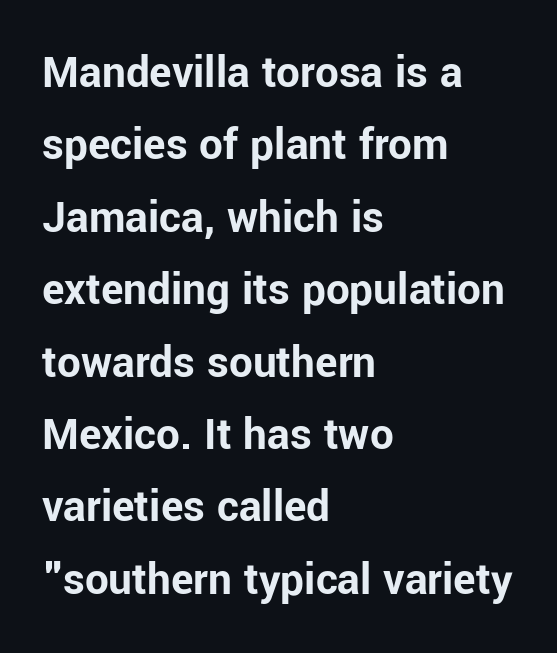
Q: Is the text bold? A: Yes.
Q: Is the text italic (slanted)? A: No, it is upright.
Q: Is the typeface a serif or a sans-serif typeface? A: Sans-serif.
Q: Is the text underlined? A: No.
Q: How is the paragraph aligned? A: Left-aligned.
Q: Is the spacing between letters normal or unusually wide? A: Normal.
Q: Is the spacing between lines tight, normal or loose? A: Normal.
Q: Width (condensed, normal, or wide)? A: Normal.
Q: Stroke contrast? A: Low.
Q: x-height? A: Medium.
Q: Monospaced? A: No.
